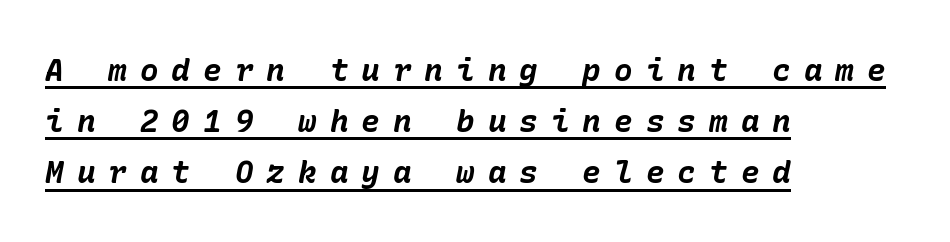
The image shows 31 px bold type, italic (leaning right); set left-aligned, normal line spacing (1.65x), unusually wide letter spacing (+0.42 em), underlined; low stroke contrast and a medium x-height.
